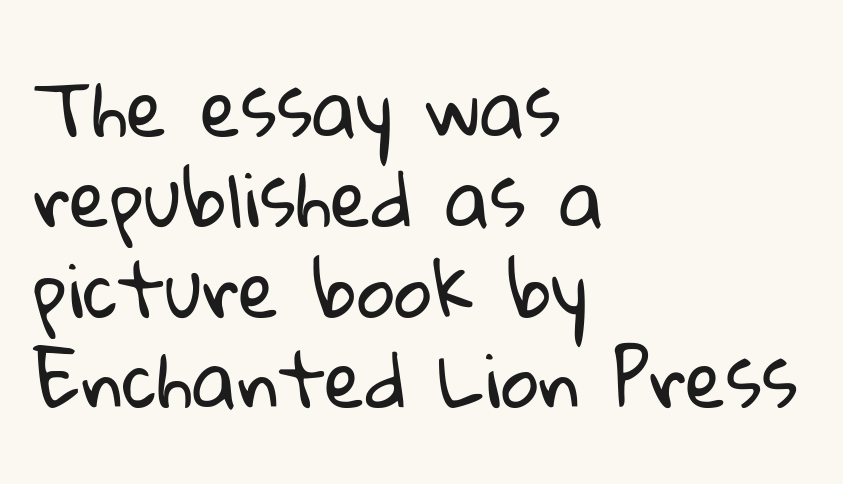
Q: Is the text bold? A: No.
Q: Is the typeface a serif or a sans-serif typeface? A: Sans-serif.
Q: Is the text underlined? A: No.
Q: How is the paragraph aligned? A: Left-aligned.
Q: Is the spacing between letters normal or unusually wide? A: Normal.
Q: Width (condensed, normal, or wide)? A: Normal.
Q: Stroke contrast? A: Low.
Q: x-height? A: Medium.
Q: Monospaced? A: No.
